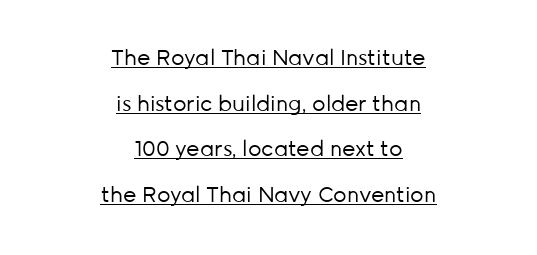
The image shows 21 px text type, upright; set centered, loose line spacing (2.17x), normal letter spacing, underlined.
